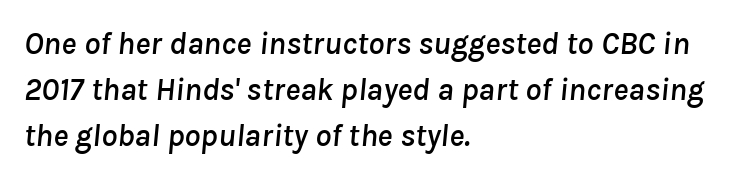
The image shows 32 px text type, italic (leaning right); set left-aligned, normal line spacing (1.44x), normal letter spacing, not underlined; low stroke contrast and a medium x-height.
